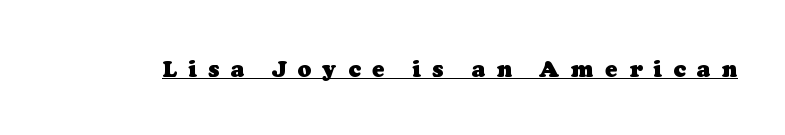
Q: Is the text bold? A: Yes.
Q: Is the text underlined? A: Yes.
Q: Is the spacing between letters normal or unusually wide? A: Unusually wide.
